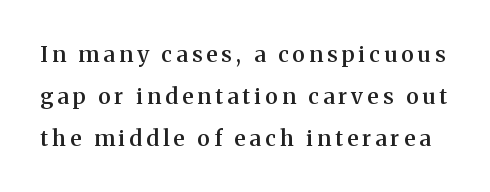
A bare baseline throughout the passage. A fair bit of extra ink — the face is semibold, not bold. The font's upright variant was chosen for this text. This block would shrink considerably if given ordinary leading; it's expanded now.
